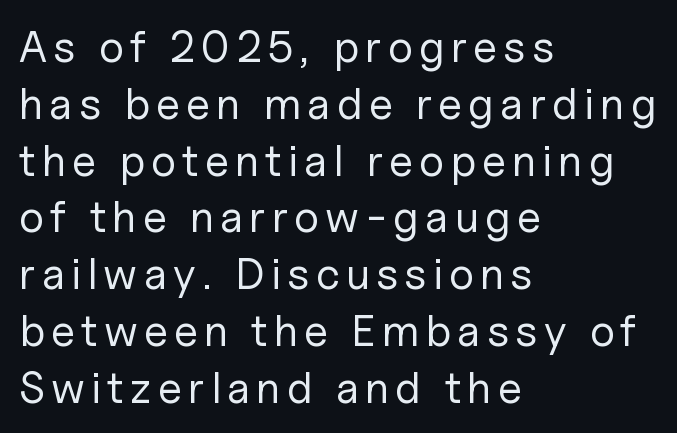
The image shows 44 px regular-weight sans-serif type, upright; set left-aligned, normal line spacing (1.29x), not underlined; low stroke contrast and a medium x-height.
